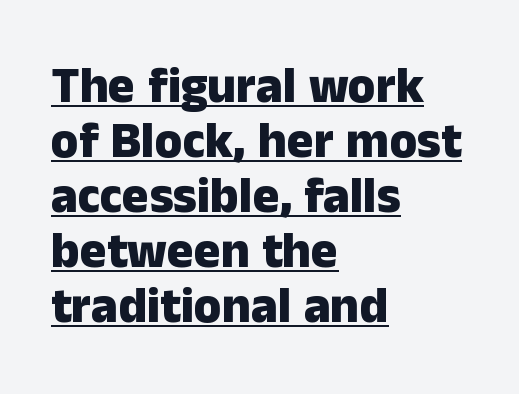
Q: Is the text bold? A: Yes.
Q: Is the text italic (slanted)? A: No, it is upright.
Q: Is the typeface a serif or a sans-serif typeface? A: Sans-serif.
Q: Is the text underlined? A: Yes.
Q: How is the paragraph aligned? A: Left-aligned.
Q: Is the spacing between letters normal or unusually wide? A: Normal.
Q: Is the spacing between lines tight, normal or loose? A: Tight.
Q: Width (condensed, normal, or wide)? A: Normal.
Q: Stroke contrast? A: Low.
Q: x-height? A: Medium.
Q: Monospaced? A: No.
